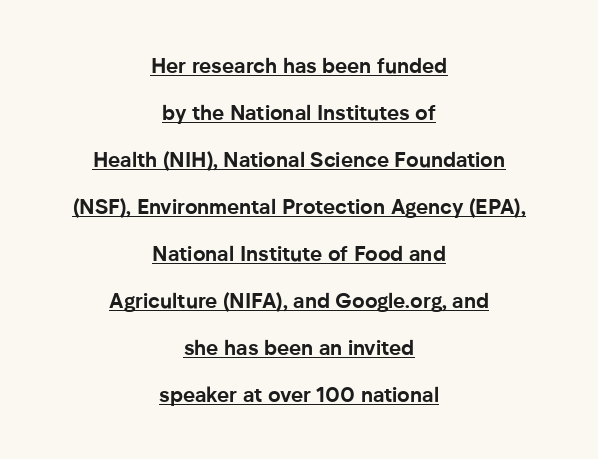
This is the regular roman posture of the typeface. Every letter is thick-stroked: bold, no question. The rendering keeps characters at their native spacing. Airy leading.
